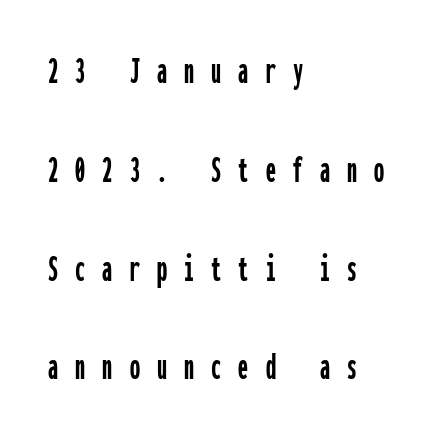
{"serif": "no", "italic": "no", "width": "condensed", "stroke_contrast": "low", "x_height": "medium", "monospaced": "yes", "underline": "no", "align": "left", "line_spacing": "loose", "line_spacing_ratio": 2.47, "letter_spacing": "wide", "letter_spacing_em": 0.43, "glyph_px": 40}
